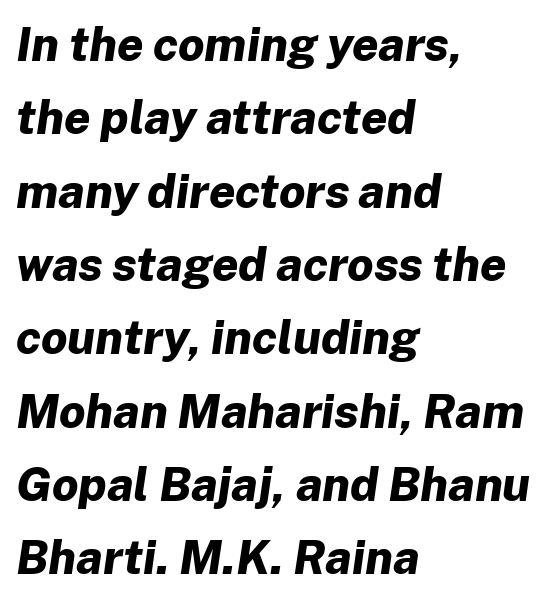
Q: Is the text bold? A: Yes.
Q: Is the text italic (slanted)? A: Yes, it leans right by about 8 degrees.
Q: Is the text underlined? A: No.
Q: How is the paragraph aligned? A: Left-aligned.
Q: Is the spacing between letters normal or unusually wide? A: Normal.
Q: Is the spacing between lines tight, normal or loose? A: Normal.
Q: Width (condensed, normal, or wide)? A: Normal.
Q: Stroke contrast? A: Low.
Q: x-height? A: Medium.
Q: Monospaced? A: No.
